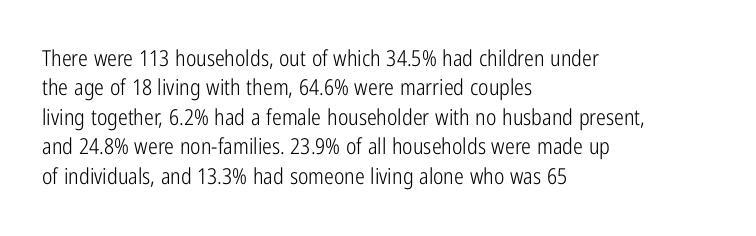
The image shows 22 px text type, upright; set left-aligned, normal line spacing (1.34x), normal letter spacing, not underlined.
